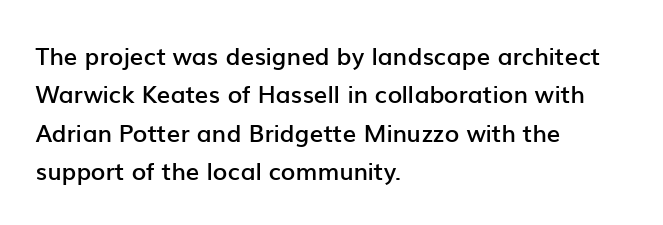
The rendering uses a moderate line-height, typical for paragraphs. How heavy is the stroke? Medium-heavy — a semibold, shy of bold. In CSS terms this would be text-align: left. The glyphs are unaccompanied by any horizontal stroke below them.
